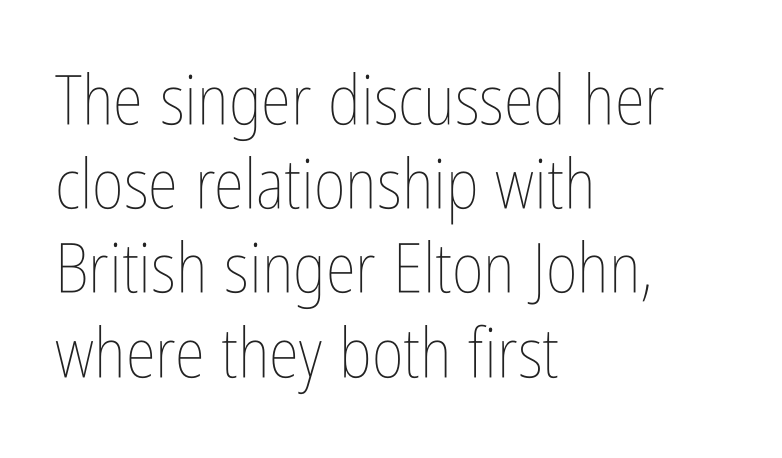
{"italic": "no", "bold": "no", "weight": "thin", "width": "condensed", "stroke_contrast": "low", "x_height": "medium", "monospaced": "no", "underline": "no", "align": "left", "line_spacing_ratio": 1.22, "letter_spacing": "normal", "letter_spacing_em": 0.0, "glyph_px": 69}
